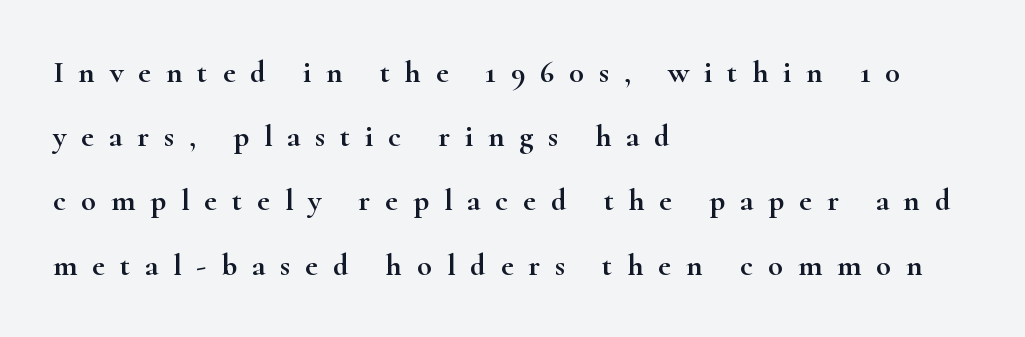
Q: Is the text italic (slanted)? A: No, it is upright.
Q: Is the typeface a serif or a sans-serif typeface? A: Serif.
Q: Is the text underlined? A: No.
Q: How is the paragraph aligned? A: Left-aligned.
Q: Is the spacing between letters normal or unusually wide? A: Unusually wide.
Q: Is the spacing between lines tight, normal or loose? A: Loose.
Q: Width (condensed, normal, or wide)? A: Wide.
Q: Stroke contrast? A: High.
Q: x-height? A: Small.
Q: Monospaced? A: No.
